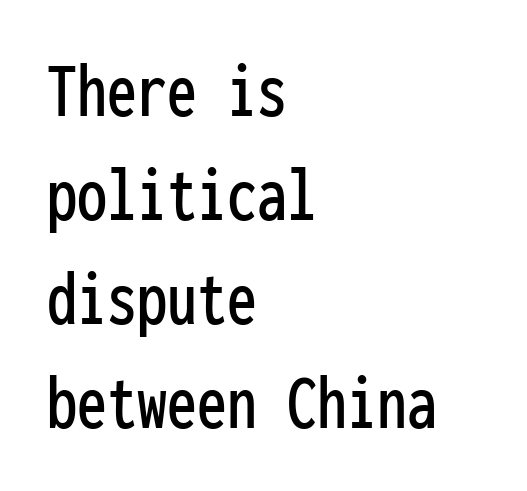
{"serif": "no", "italic": "no", "width": "condensed", "stroke_contrast": "low", "x_height": "medium", "monospaced": "yes", "underline": "no", "align": "left", "line_spacing": "normal", "line_spacing_ratio": 1.3, "letter_spacing": "normal", "letter_spacing_em": 0.0, "glyph_px": 80}
